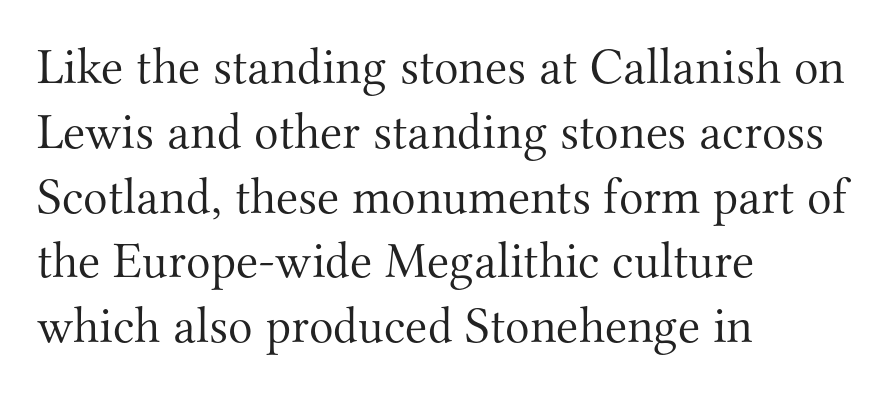
The image shows 51 px light serif type, upright; set left-aligned, normal line spacing (1.27x), normal letter spacing, not underlined; medium stroke contrast and a small x-height.
